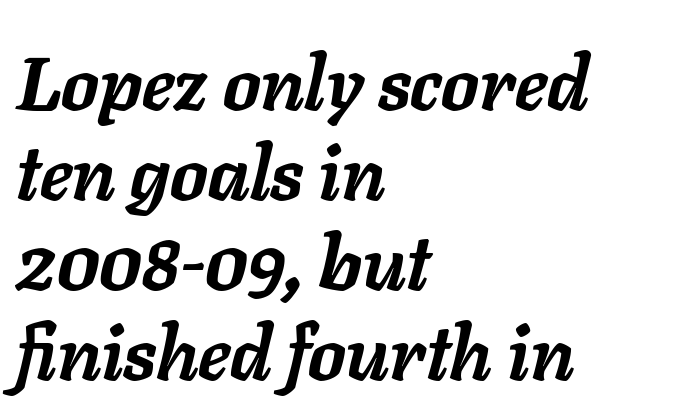
{"italic": "yes", "lean": "right", "slant_degrees": 11, "bold": "yes", "weight": "semibold", "width": "normal", "stroke_contrast": "low", "x_height": "medium", "monospaced": "no", "underline": "no", "align": "left", "line_spacing_ratio": 1.2, "letter_spacing": "normal", "letter_spacing_em": 0.0, "glyph_px": 75}
